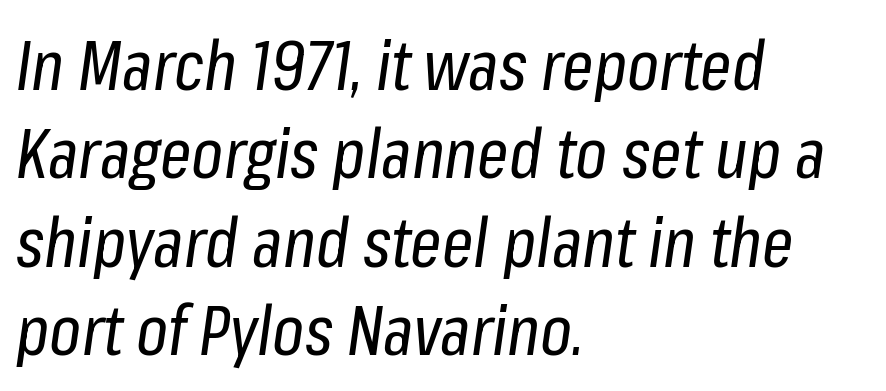
The image shows 69 px regular-weight, condensed type, italic (leaning right); set left-aligned, normal line spacing (1.28x), normal letter spacing, not underlined; low stroke contrast and a medium x-height.
